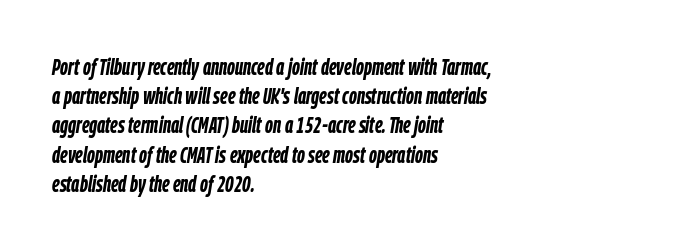
Q: Is the text bold? A: Yes.
Q: Is the text italic (slanted)? A: Yes, it leans right by about 9 degrees.
Q: Is the text underlined? A: No.
Q: How is the paragraph aligned? A: Left-aligned.
Q: Is the spacing between letters normal or unusually wide? A: Normal.
Q: Is the spacing between lines tight, normal or loose? A: Normal.
